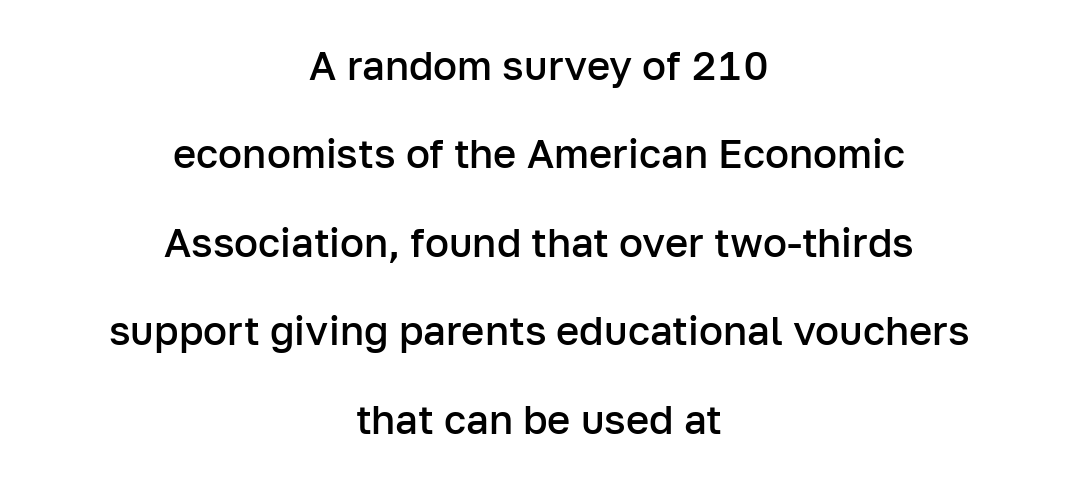
The image shows 40 px semibold sans-serif type, upright; set centered, loose line spacing (2.21x), normal letter spacing, not underlined; low stroke contrast and a medium x-height.
